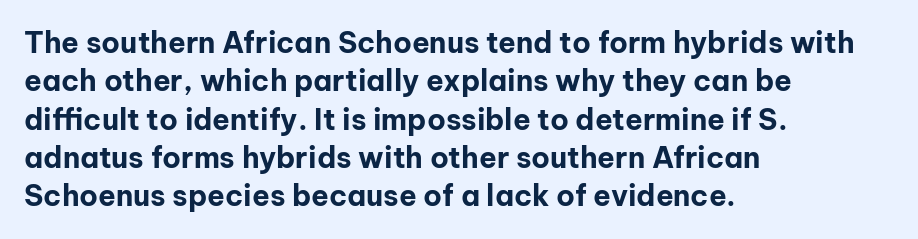
The image shows 29 px bold sans-serif type, upright; set left-aligned, normal line spacing (1.32x), normal letter spacing, not underlined; low stroke contrast and a medium x-height.
